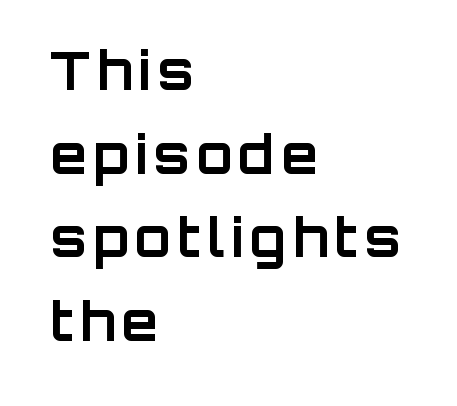
The image shows 53 px bold sans-serif type, upright; set left-aligned, normal line spacing (1.58x), not underlined; low stroke contrast and a large x-height.
